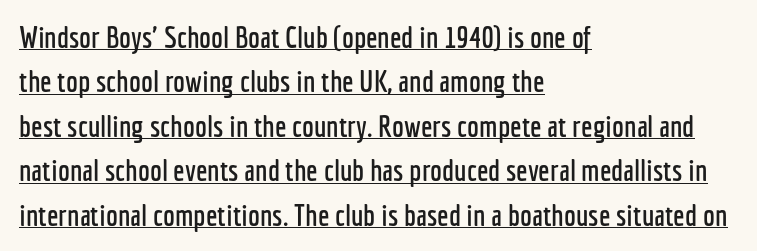
Q: Is the text italic (slanted)? A: No, it is upright.
Q: Is the typeface a serif or a sans-serif typeface? A: Sans-serif.
Q: Is the text underlined? A: Yes.
Q: How is the paragraph aligned? A: Left-aligned.
Q: Is the spacing between letters normal or unusually wide? A: Normal.
Q: Is the spacing between lines tight, normal or loose? A: Normal.
Q: Width (condensed, normal, or wide)? A: Condensed.
Q: Stroke contrast? A: Low.
Q: x-height? A: Medium.
Q: Monospaced? A: No.
